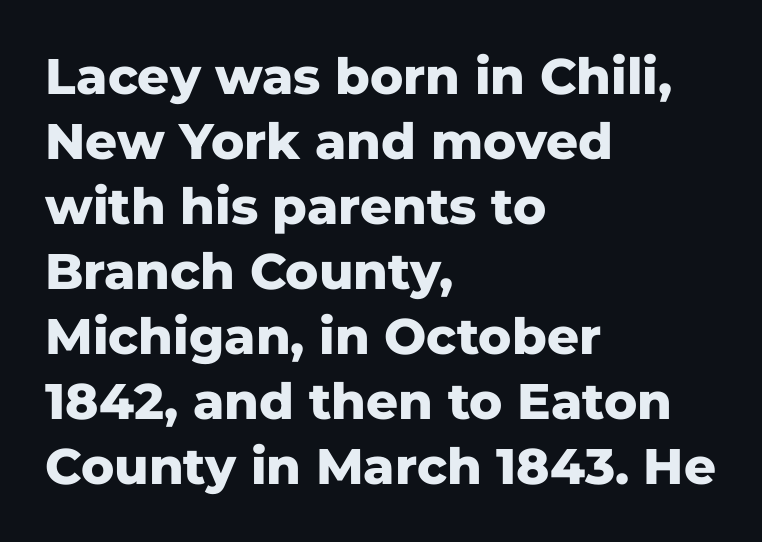
Q: Is the text bold? A: Yes.
Q: Is the text italic (slanted)? A: No, it is upright.
Q: Is the typeface a serif or a sans-serif typeface? A: Sans-serif.
Q: Is the text underlined? A: No.
Q: How is the paragraph aligned? A: Left-aligned.
Q: Is the spacing between letters normal or unusually wide? A: Normal.
Q: Is the spacing between lines tight, normal or loose? A: Normal.
Q: Width (condensed, normal, or wide)? A: Normal.
Q: Stroke contrast? A: Low.
Q: x-height? A: Medium.
Q: Monospaced? A: No.
